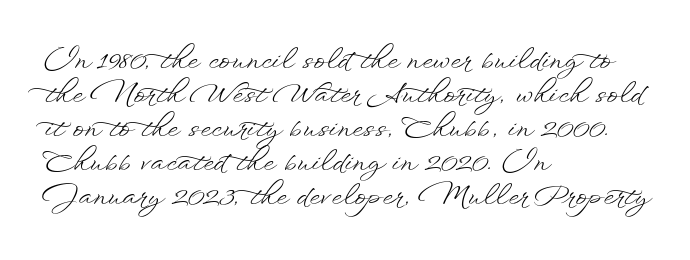
Q: Is the text bold? A: No.
Q: Is the text italic (slanted)? A: Yes.
Q: Is the text underlined? A: No.
Q: How is the paragraph aligned? A: Left-aligned.
Q: Is the spacing between letters normal or unusually wide? A: Normal.
Q: Is the spacing between lines tight, normal or loose? A: Normal.
